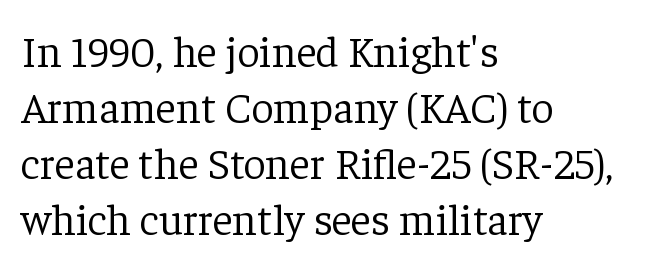
{"serif": "yes", "italic": "no", "bold": "no", "weight": "light", "width": "normal", "stroke_contrast": "low", "x_height": "medium", "monospaced": "no", "underline": "no", "align": "left", "line_spacing": "normal", "line_spacing_ratio": 1.27, "letter_spacing": "normal", "letter_spacing_em": 0.0, "glyph_px": 44}
